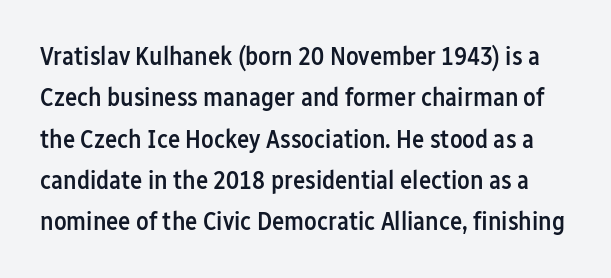
Q: Is the text bold? A: Semi-bold.
Q: Is the text italic (slanted)? A: No, it is upright.
Q: Is the text underlined? A: No.
Q: Is the spacing between letters normal or unusually wide? A: Normal.
Q: Is the spacing between lines tight, normal or loose? A: Normal.
